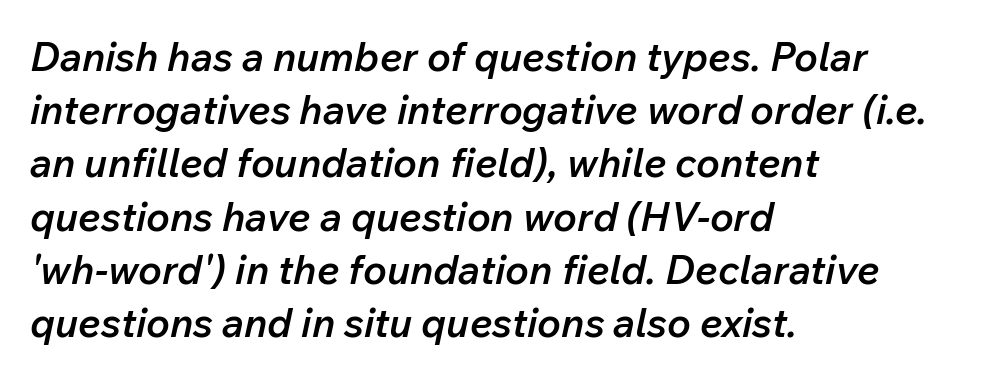
Q: Is the text bold? A: Semi-bold.
Q: Is the text italic (slanted)? A: Yes, it leans right by about 12 degrees.
Q: Is the text underlined? A: No.
Q: How is the paragraph aligned? A: Left-aligned.
Q: Is the spacing between letters normal or unusually wide? A: Normal.
Q: Is the spacing between lines tight, normal or loose? A: Normal.
Q: Width (condensed, normal, or wide)? A: Normal.
Q: Stroke contrast? A: Low.
Q: x-height? A: Medium.
Q: Monospaced? A: No.
